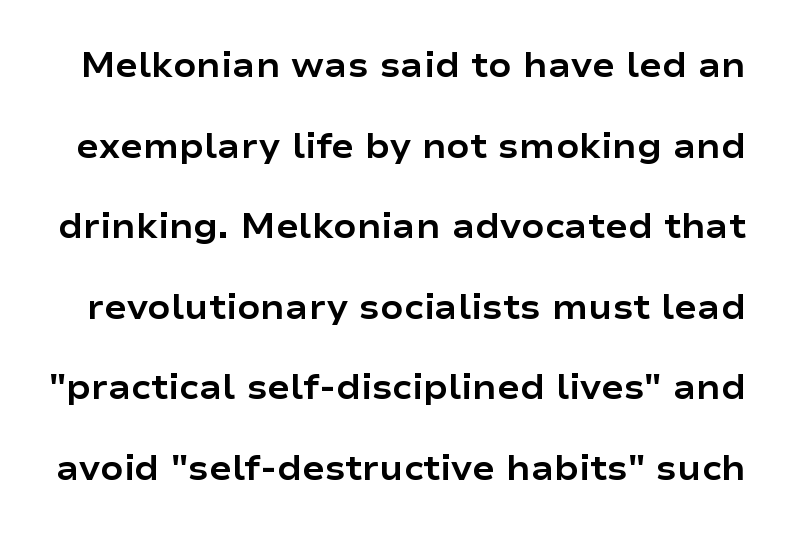
{"serif": "no", "italic": "no", "bold": "yes", "weight": "bold", "width": "wide", "stroke_contrast": "low", "x_height": "medium", "monospaced": "no", "underline": "no", "line_spacing": "loose", "line_spacing_ratio": 2.37, "letter_spacing": "normal", "letter_spacing_em": 0.0, "glyph_px": 34}
